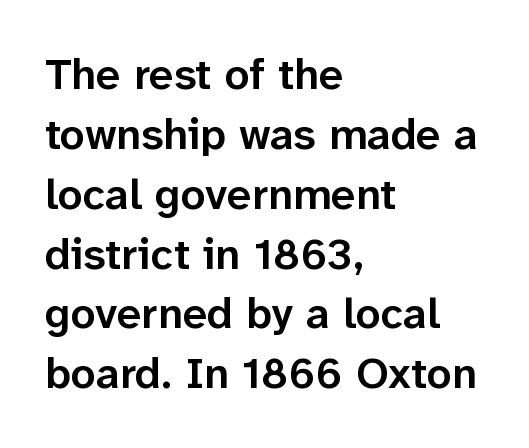
{"serif": "no", "italic": "no", "bold": "semi", "weight": "semibold", "width": "normal", "stroke_contrast": "low", "x_height": "medium", "monospaced": "no", "underline": "no", "align": "left", "line_spacing": "normal", "line_spacing_ratio": 1.36, "letter_spacing": "normal", "letter_spacing_em": 0.0, "glyph_px": 44}
